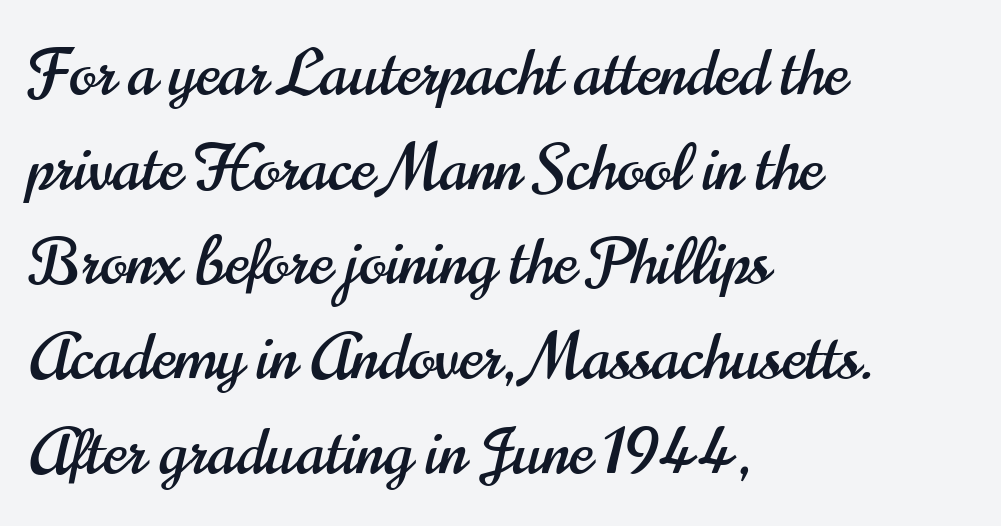
{"serif": "no", "width": "condensed", "stroke_contrast": "high", "x_height": "small", "monospaced": "no", "underline": "no", "align": "left", "line_spacing": "normal", "line_spacing_ratio": 1.48, "letter_spacing": "normal", "letter_spacing_em": 0.0, "glyph_px": 64}
